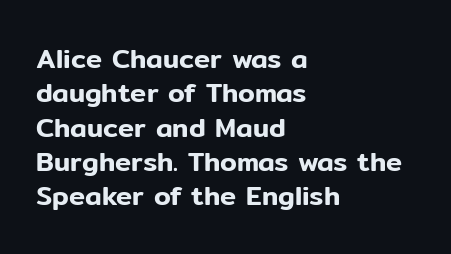
{"italic": "no", "underline": "no", "align": "left", "line_spacing": "normal", "line_spacing_ratio": 1.27, "letter_spacing": "normal", "letter_spacing_em": 0.0, "glyph_px": 27}
